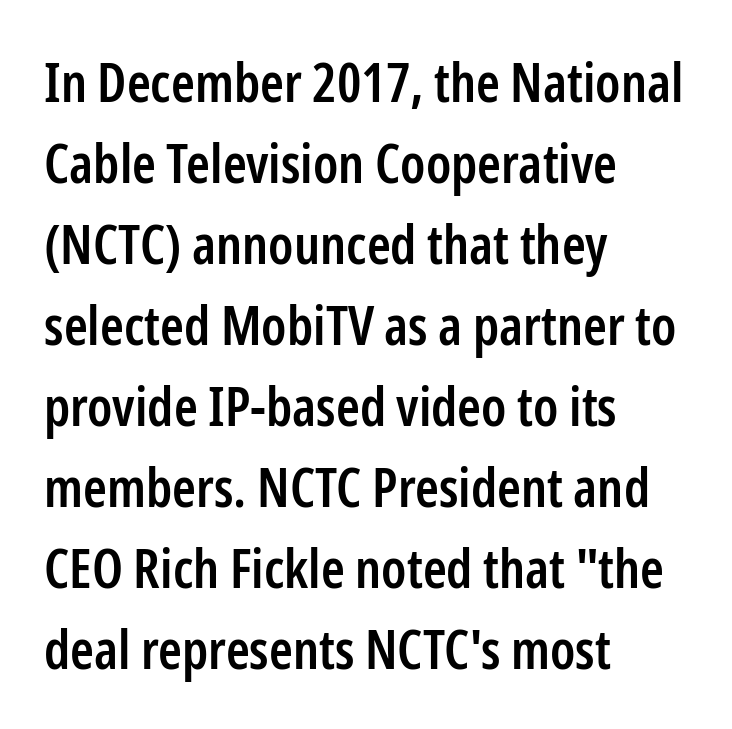
These lines are set flush left with a ragged right edge. A somewhat darkened texture: the type is semibold rather than bold. A typesetter would label this face a sans. The rendering uses natural spacing where letterforms have individual widths. Rows of type keep a routine distance in the vertical direction.
